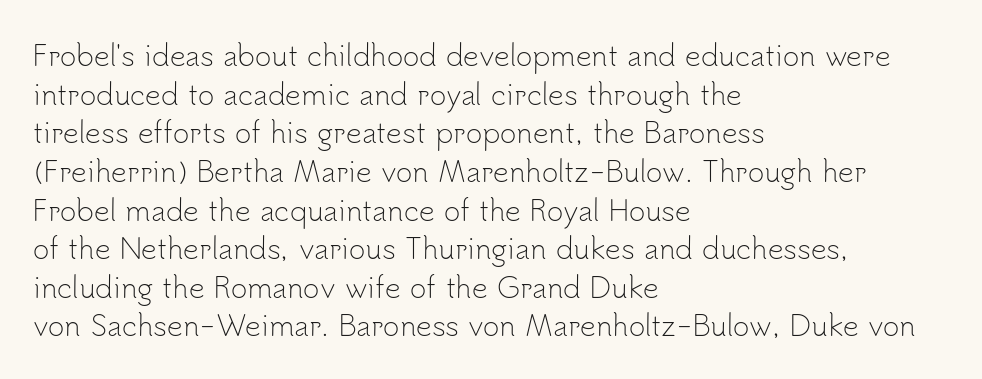
The image shows 28 px light sans-serif type, upright; set left-aligned, normal line spacing (1.38x), normal letter spacing, not underlined; low stroke contrast and a small x-height.
